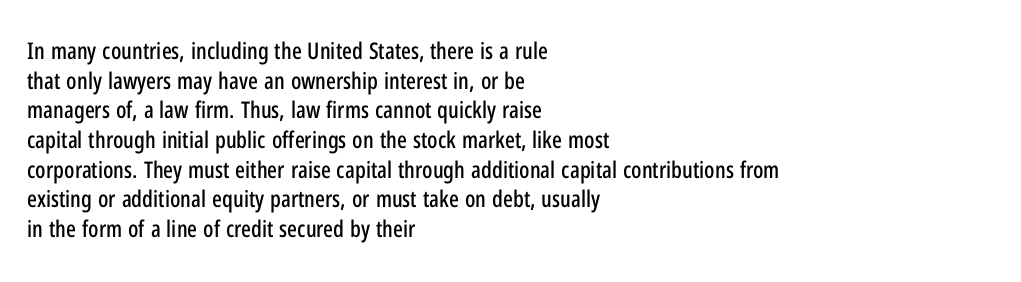
Descenders are the only things crossing below the line. A classic flush-left, rag-right setting is used for this passage. Upright lettering throughout. Quick note: interline space is typical. Letter spacing: default.
